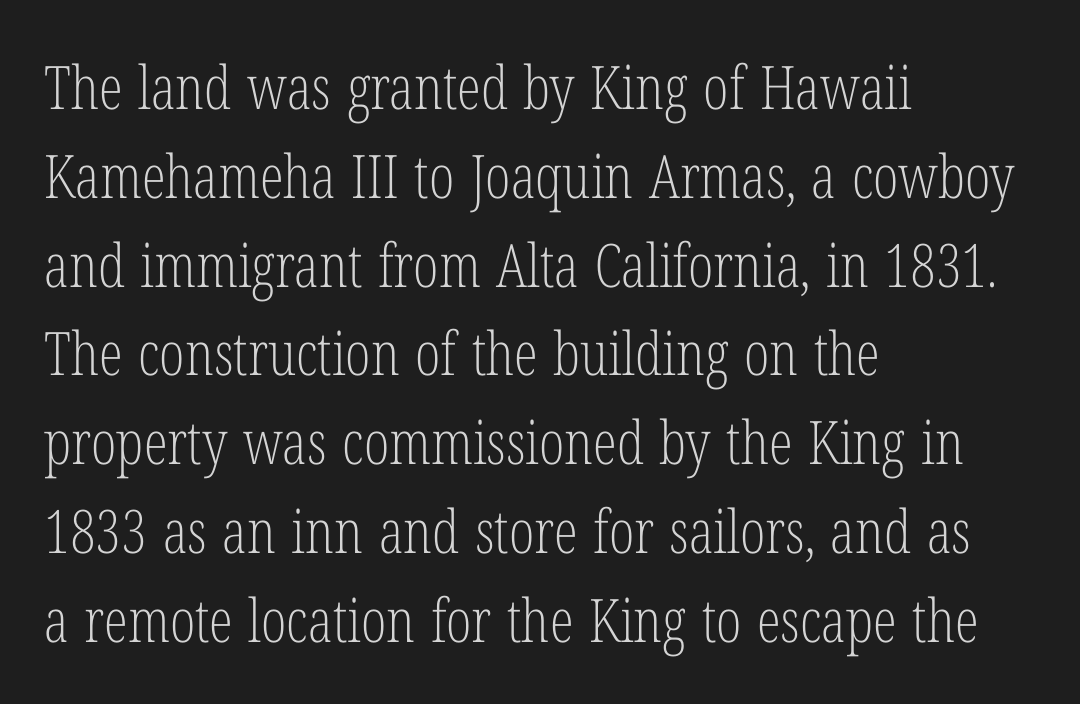
The image shows 60 px light, condensed serif type, upright; set left-aligned, normal line spacing (1.48x), normal letter spacing, not underlined; low stroke contrast and a medium x-height.
